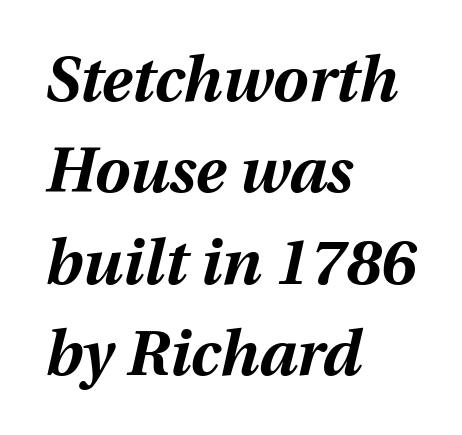
Notice how thick the strokes are: this is what a full bold looks like. When letters slant like this, we call the style italic. Horizontal bands of white between lines are of average thickness. The rendering uses natural spacing where letterforms have individual widths.
